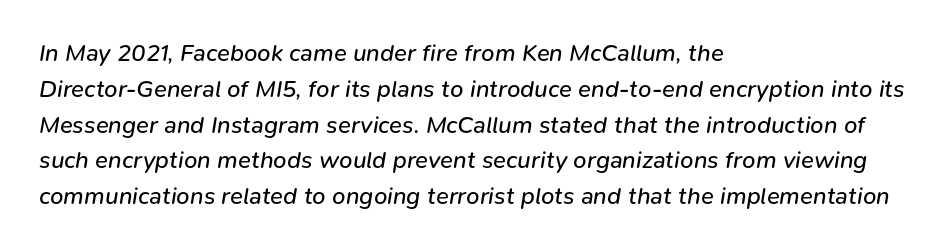
The image shows 24 px text type, italic (leaning right); set left-aligned, normal line spacing (1.49x), normal letter spacing, not underlined.
